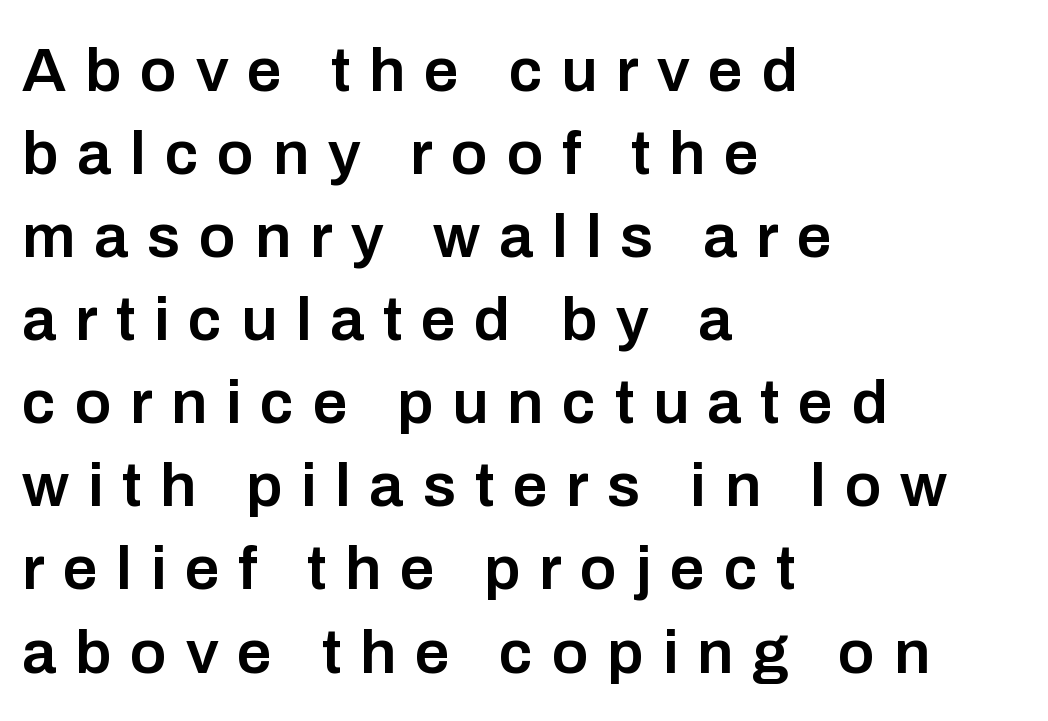
The lines sit at an ordinary, default distance from one another. Short note: letters widely spaced. A student would call this left alignment; a typographer would say flush left, rag right. No word sits above an underline. Semibold letterforms, between regular and bold. Type style note: lacks serifs.
